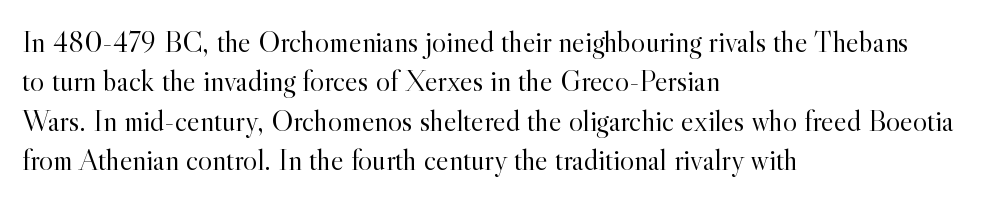
The image shows 30 px light serif type, upright; set left-aligned, normal line spacing (1.31x), normal letter spacing, not underlined; a small x-height.
